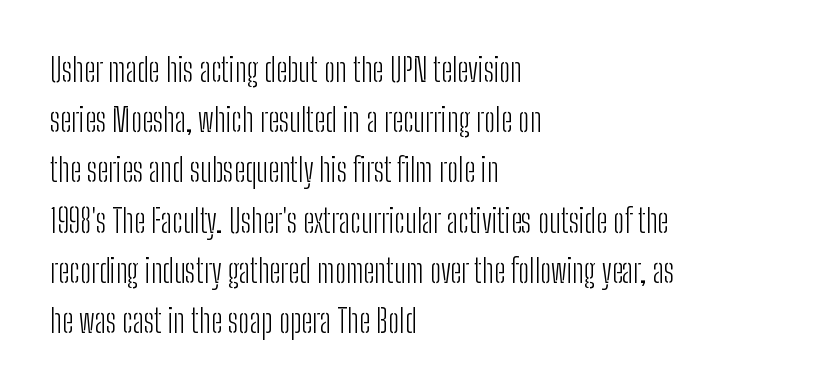
{"serif": "no", "italic": "no", "bold": "no", "weight": "light", "width": "condensed", "stroke_contrast": "low", "x_height": "medium", "monospaced": "no", "underline": "no", "align": "left", "line_spacing": "normal", "line_spacing_ratio": 1.57, "letter_spacing": "normal", "letter_spacing_em": 0.0, "glyph_px": 32}
